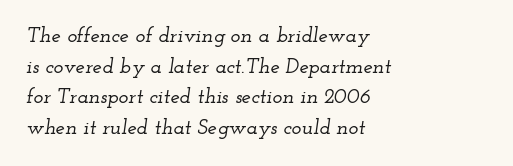
Q: Is the text italic (slanted)? A: Yes, it leans right by about 12 degrees.
Q: Is the text underlined? A: No.
Q: How is the paragraph aligned? A: Left-aligned.
Q: Is the spacing between letters normal or unusually wide? A: Normal.
Q: Is the spacing between lines tight, normal or loose? A: Normal.
